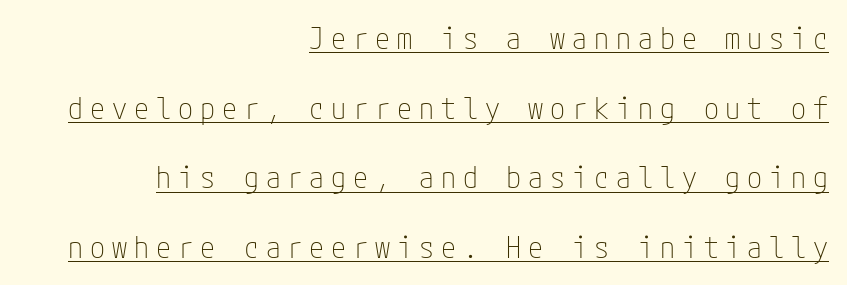
{"serif": "no", "italic": "no", "bold": "no", "weight": "thin", "width": "condensed", "stroke_contrast": "low", "x_height": "medium", "underline": "yes", "align": "right", "line_spacing": "loose", "line_spacing_ratio": 2.32, "letter_spacing": "wide", "letter_spacing_em": 0.23, "glyph_px": 30}
